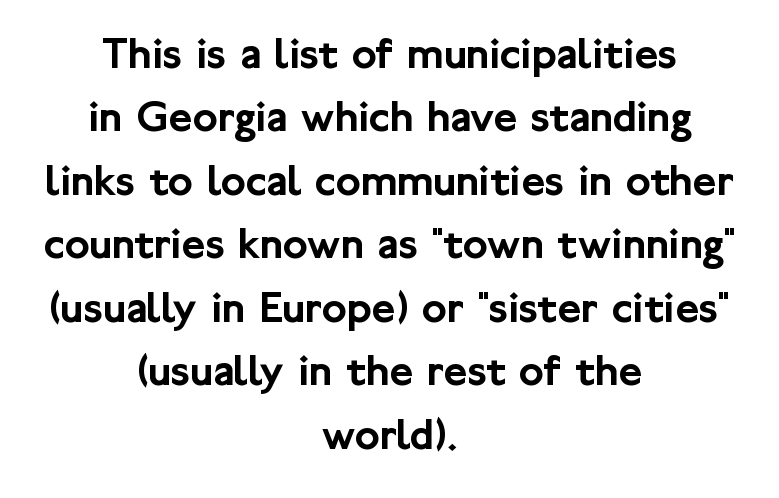
Q: Is the text italic (slanted)? A: No, it is upright.
Q: Is the typeface a serif or a sans-serif typeface? A: Sans-serif.
Q: Is the text underlined? A: No.
Q: How is the paragraph aligned? A: Centered.
Q: Is the spacing between letters normal or unusually wide? A: Normal.
Q: Is the spacing between lines tight, normal or loose? A: Normal.
Q: Width (condensed, normal, or wide)? A: Normal.
Q: Stroke contrast? A: Low.
Q: x-height? A: Medium.
Q: Monospaced? A: No.
